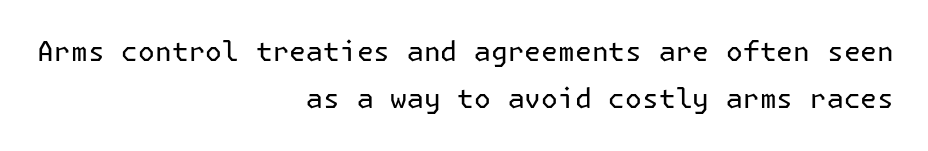
{"serif": "no", "italic": "no", "bold": "no", "weight": "regular", "width": "normal", "stroke_contrast": "low", "x_height": "medium", "underline": "no", "align": "right", "line_spacing": "normal", "line_spacing_ratio": 1.69, "letter_spacing": "normal", "letter_spacing_em": 0.0, "glyph_px": 28}
